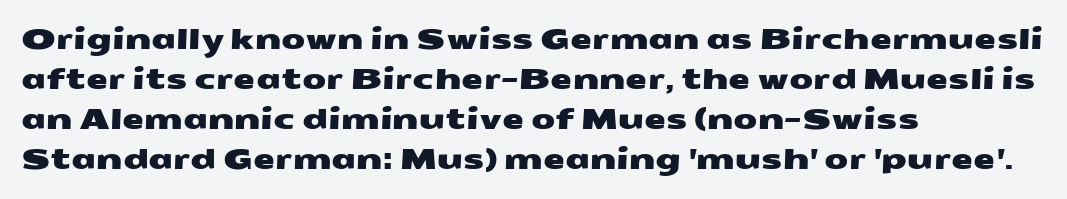
The passage shown has conventional tracking throughout. Visually the block forms a straight wall on the left and a jagged coastline on the right. Only glyphs here, with clear space below each row. The vertical gap from one line to the next is medium. Each letter keeps its own natural width here, so spacing adapts to shape.
